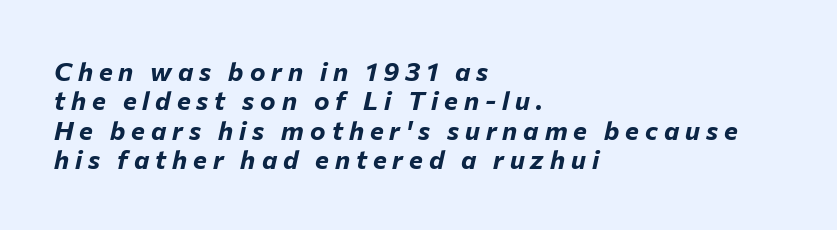
Q: Is the text bold? A: Yes.
Q: Is the text italic (slanted)? A: Yes, it leans right by about 12 degrees.
Q: Is the text underlined? A: No.
Q: How is the paragraph aligned? A: Left-aligned.
Q: Is the spacing between letters normal or unusually wide? A: Unusually wide.
Q: Is the spacing between lines tight, normal or loose? A: Tight.
